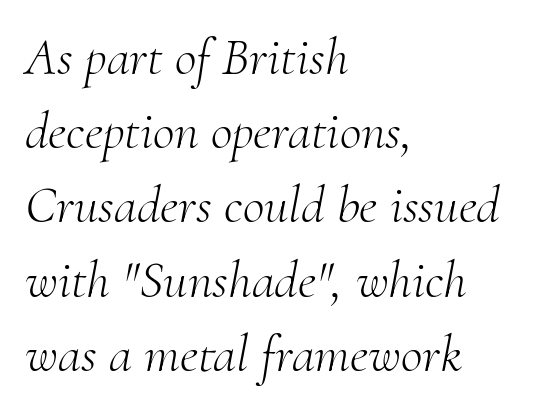
The image shows 53 px light serif type, italic (leaning right); set left-aligned, normal line spacing (1.4x), normal letter spacing, not underlined; medium stroke contrast and a small x-height.
